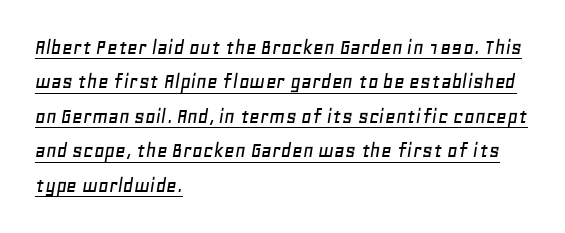
Q: Is the text italic (slanted)? A: Yes, it leans right by about 11 degrees.
Q: Is the text underlined? A: Yes.
Q: How is the paragraph aligned? A: Left-aligned.
Q: Is the spacing between letters normal or unusually wide? A: Normal.
Q: Is the spacing between lines tight, normal or loose? A: Normal.
